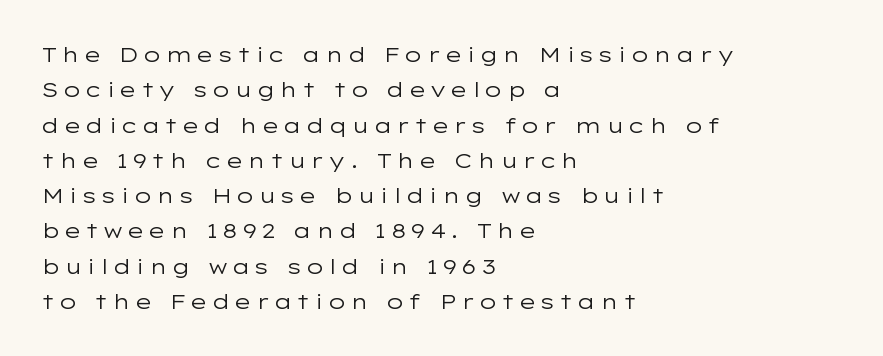
Q: Is the text bold? A: No.
Q: Is the text italic (slanted)? A: No, it is upright.
Q: Is the text underlined? A: No.
Q: How is the paragraph aligned? A: Left-aligned.
Q: Is the spacing between lines tight, normal or loose? A: Normal.
